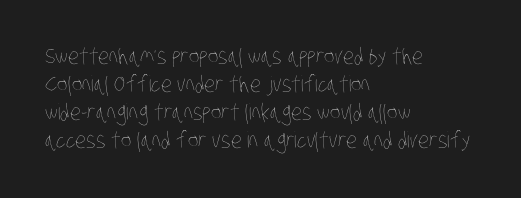
The strokes are not fattened; the text isn't bold. The rendering uses a moderate line-height, typical for paragraphs. The face used here is rendered with its standard letterfit. Type without underlining.
